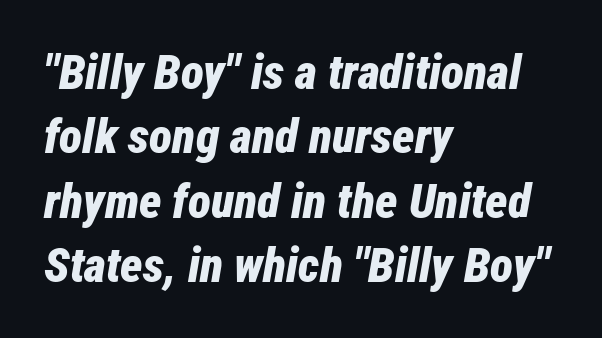
Q: Is the text bold? A: Yes.
Q: Is the text italic (slanted)? A: Yes, it leans right by about 12 degrees.
Q: Is the text underlined? A: No.
Q: How is the paragraph aligned? A: Left-aligned.
Q: Is the spacing between letters normal or unusually wide? A: Normal.
Q: Is the spacing between lines tight, normal or loose? A: Normal.
Q: Width (condensed, normal, or wide)? A: Condensed.
Q: Stroke contrast? A: Low.
Q: x-height? A: Medium.
Q: Monospaced? A: No.
